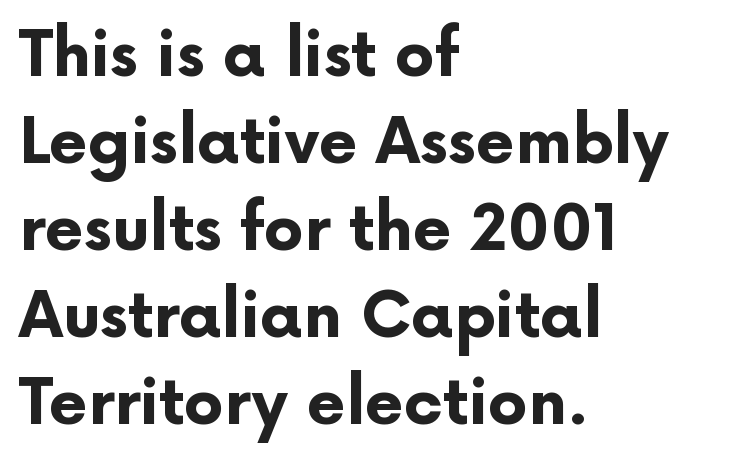
The image shows 63 px bold sans-serif type, upright; set left-aligned, normal line spacing (1.38x), normal letter spacing, not underlined; low stroke contrast and a medium x-height.
